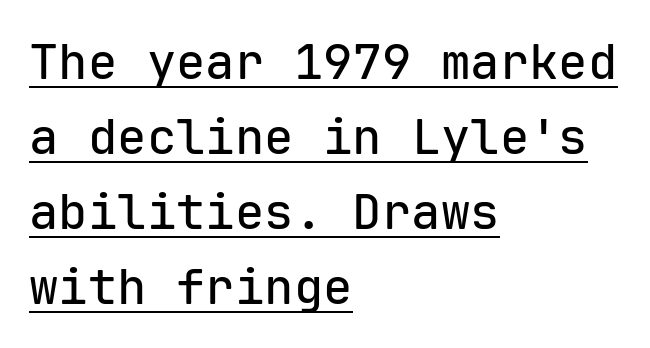
{"serif": "no", "italic": "no", "width": "normal", "stroke_contrast": "low", "x_height": "medium", "monospaced": "yes", "underline": "yes", "align": "left", "line_spacing": "normal", "line_spacing_ratio": 1.53, "letter_spacing": "normal", "letter_spacing_em": 0.0, "glyph_px": 49}
